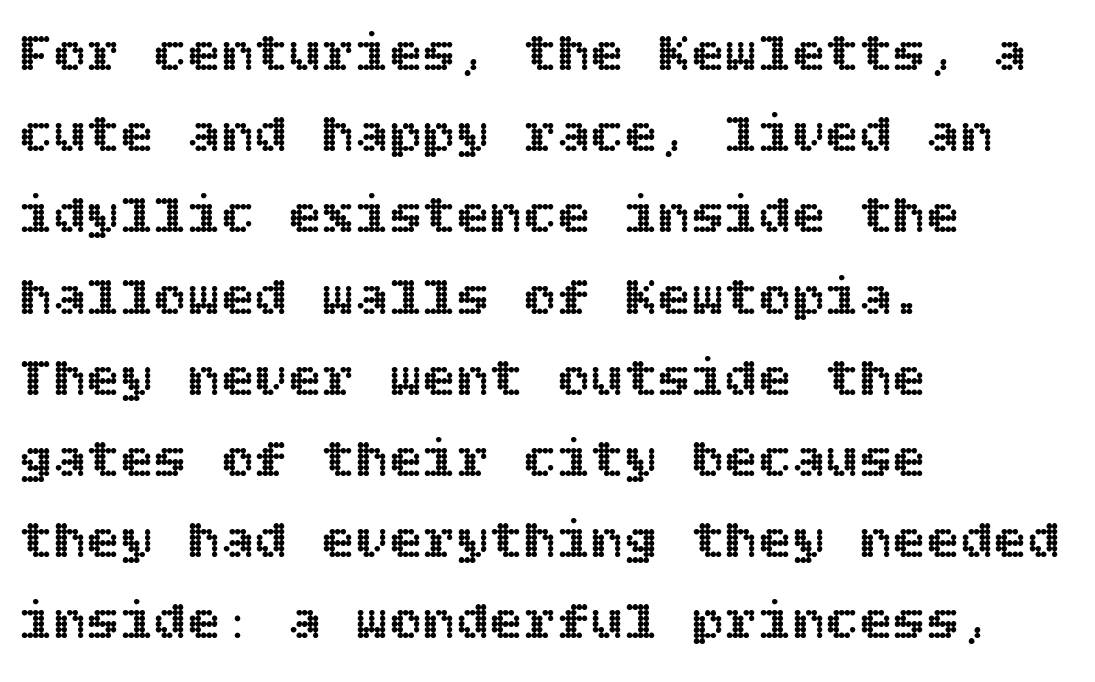
Compared with typical paragraphs, the rows here are spaced about the same. Each word holds together tightly as a unit, with standard inter-letter gaps. The space beneath each line is pristine and unruled. A typesetter would mark this as roman, not italic.
